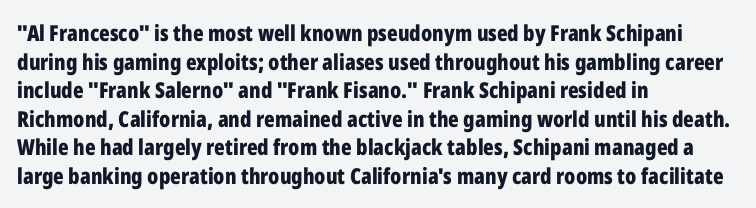
{"italic": "no", "bold": "yes", "underline": "no", "align": "left", "line_spacing": "normal", "line_spacing_ratio": 1.3, "letter_spacing": "normal", "letter_spacing_em": 0.0, "glyph_px": 22}
